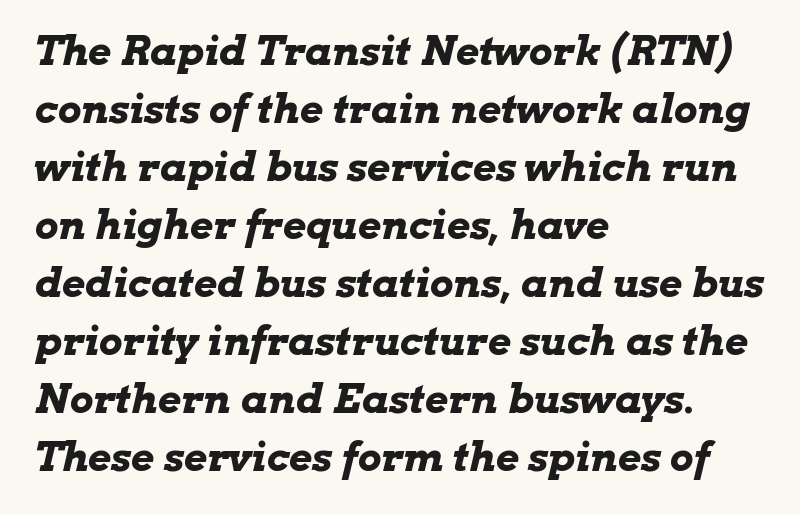
Q: Is the text bold? A: Yes.
Q: Is the text italic (slanted)? A: Yes, it leans right by about 13 degrees.
Q: Is the text underlined? A: No.
Q: How is the paragraph aligned? A: Left-aligned.
Q: Is the spacing between letters normal or unusually wide? A: Normal.
Q: Is the spacing between lines tight, normal or loose? A: Normal.
Q: Width (condensed, normal, or wide)? A: Wide.
Q: Stroke contrast? A: Low.
Q: x-height? A: Medium.
Q: Monospaced? A: No.
